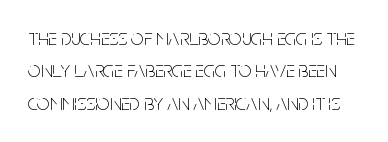
Interline gaps are of average width in this sample. It's the straight-up-and-down kind of type. Look at the tracking — it's just the regular setting, nothing added. Quick note: underline off.
